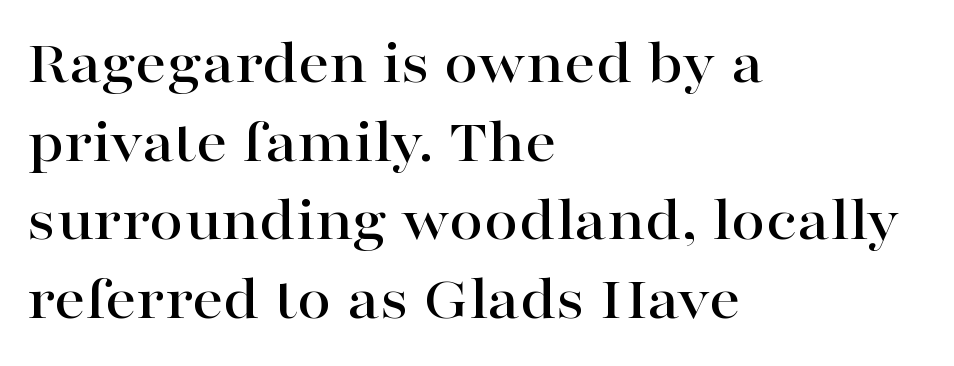
Q: Is the text italic (slanted)? A: No, it is upright.
Q: Is the typeface a serif or a sans-serif typeface? A: Serif.
Q: Is the text underlined? A: No.
Q: How is the paragraph aligned? A: Left-aligned.
Q: Is the spacing between letters normal or unusually wide? A: Normal.
Q: Is the spacing between lines tight, normal or loose? A: Normal.
Q: Width (condensed, normal, or wide)? A: Wide.
Q: Stroke contrast? A: High.
Q: x-height? A: Medium.
Q: Monospaced? A: No.
